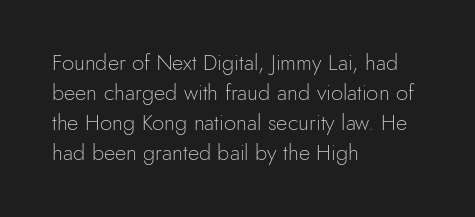
Q: Is the text bold? A: No.
Q: Is the text italic (slanted)? A: No, it is upright.
Q: Is the text underlined? A: No.
Q: How is the paragraph aligned? A: Left-aligned.
Q: Is the spacing between letters normal or unusually wide? A: Normal.
Q: Is the spacing between lines tight, normal or loose? A: Normal.
